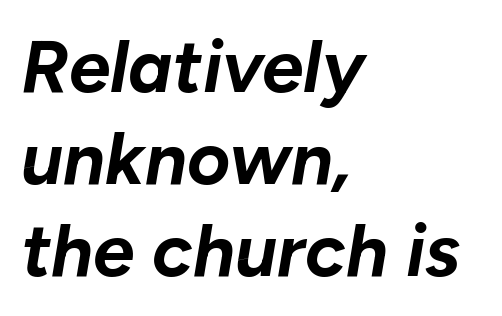
{"italic": "yes", "lean": "right", "slant_degrees": 10, "bold": "yes", "weight": "bold", "width": "normal", "stroke_contrast": "low", "x_height": "medium", "monospaced": "no", "underline": "no", "align": "left", "line_spacing_ratio": 1.24, "letter_spacing": "normal", "letter_spacing_em": 0.0, "glyph_px": 74}
